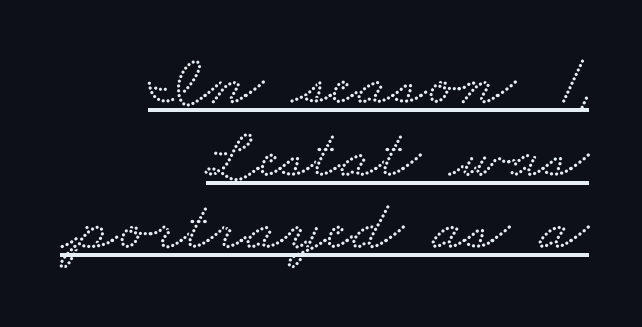
{"width": "wide", "stroke_contrast": "low", "x_height": "small", "monospaced": "no", "underline": "yes", "align": "right", "line_spacing": "tight", "line_spacing_ratio": 1.01, "letter_spacing": "normal", "letter_spacing_em": 0.0, "glyph_px": 72}
